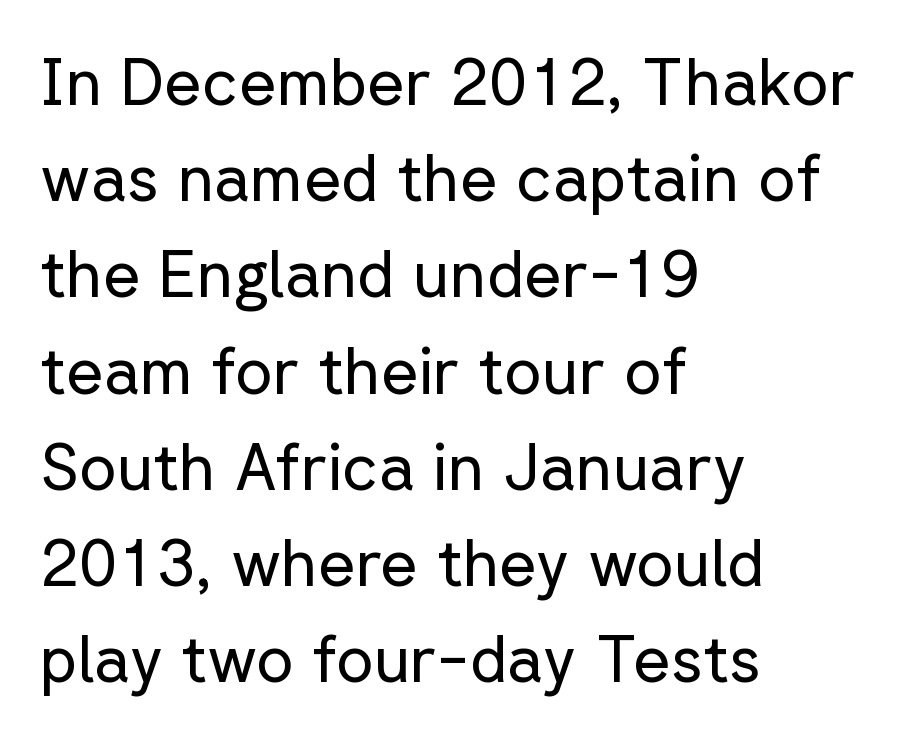
The image shows 65 px regular-weight sans-serif type, upright; set left-aligned, normal line spacing (1.48x), normal letter spacing, not underlined; low stroke contrast and a medium x-height.
